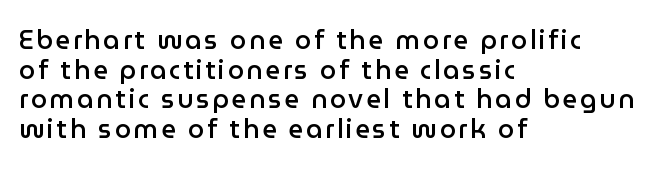
Q: Is the text bold? A: Semi-bold.
Q: Is the text italic (slanted)? A: No, it is upright.
Q: Is the text underlined? A: No.
Q: How is the paragraph aligned? A: Left-aligned.
Q: Is the spacing between lines tight, normal or loose? A: Tight.
